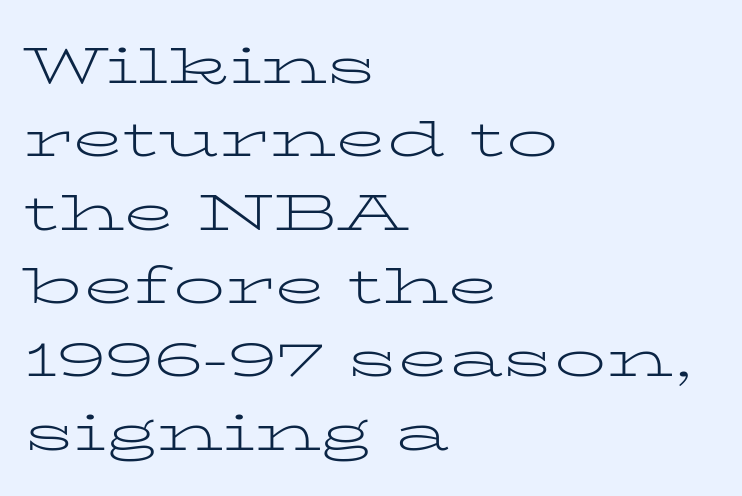
Tracking here is standard; glyphs follow each other at the usual distance. This sample has the flowing, uneven cadence of proportional lettering. The type family on display is of the serif kind. Italic: no, the glyphs are upright roman. Vertical stems look standard width or narrower in stroke.
